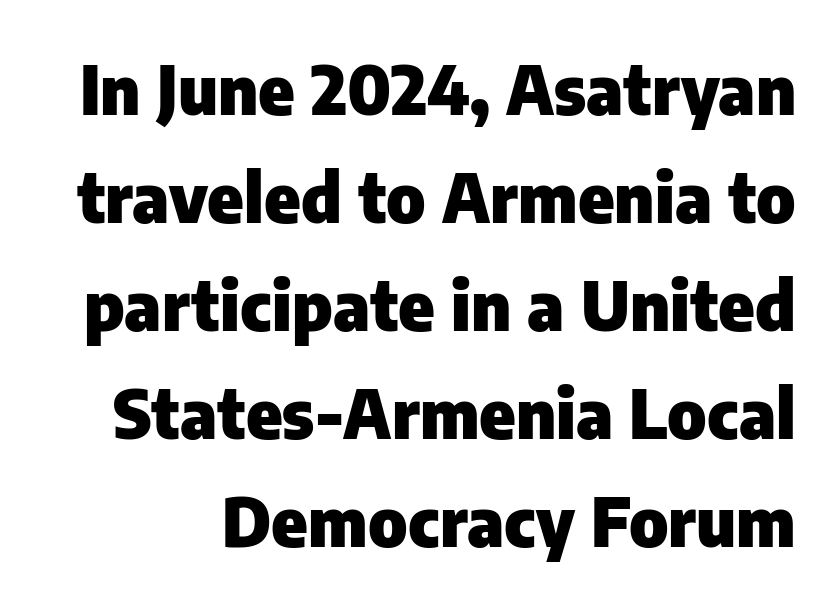
The image shows 68 px heavy sans-serif type, upright; set normal line spacing (1.59x), normal letter spacing, not underlined; low stroke contrast and a medium x-height.
